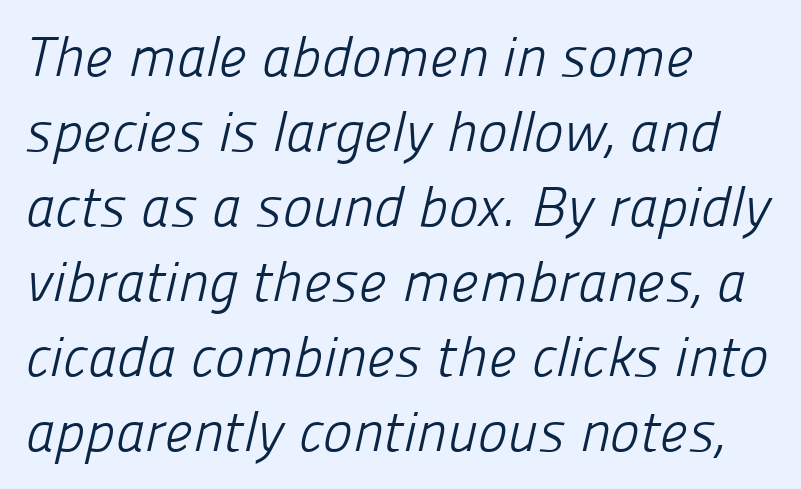
Clear beneath every line of the passage. The weight would be labelled regular, book, light, or lighter still. These lines are composed in type without serifs. Spacing verdict: proportional, widths tailored to each character. This rendering uses left alignment, leaving the right contour irregular.
